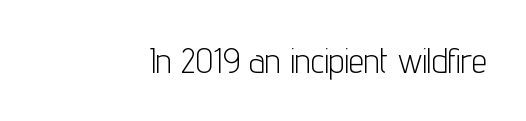
{"serif": "no", "italic": "no", "bold": "no", "weight": "light", "width": "condensed", "stroke_contrast": "low", "x_height": "medium", "monospaced": "no", "underline": "no", "letter_spacing": "normal", "letter_spacing_em": 0.0, "glyph_px": 35}
